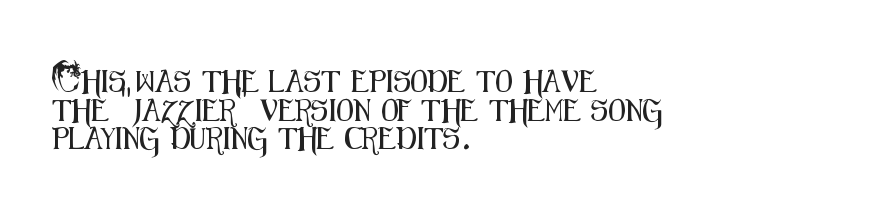
A normal amount of white space separates one row of letters from the next. Unmarked baselines from the first word to the last. These lines were composed using upright roman letters. Compared with typical body copy, the letter spacing here is the same. Line beginnings align vertically; line endings do not.
